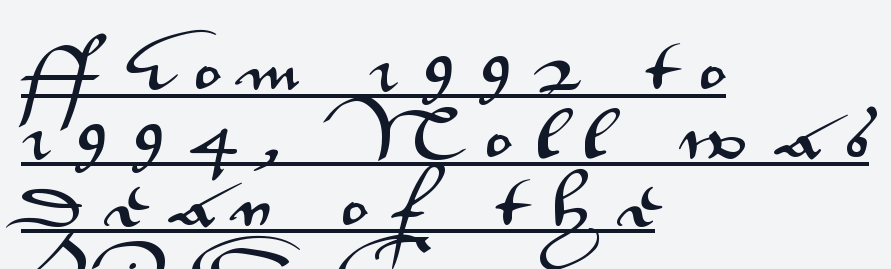
Q: Is the text italic (slanted)? A: Yes.
Q: Is the typeface a serif or a sans-serif typeface? A: Sans-serif.
Q: Is the text underlined? A: Yes.
Q: How is the paragraph aligned? A: Left-aligned.
Q: Is the spacing between letters normal or unusually wide? A: Unusually wide.
Q: Width (condensed, normal, or wide)? A: Wide.
Q: Stroke contrast? A: Medium.
Q: x-height? A: Small.
Q: Monospaced? A: No.
